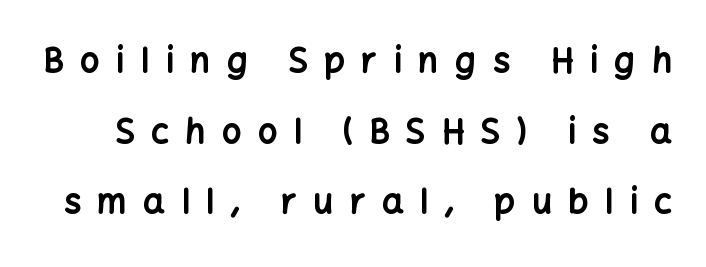
{"serif": "no", "italic": "no", "bold": "yes", "weight": "bold", "width": "normal", "stroke_contrast": "low", "x_height": "medium", "monospaced": "no", "underline": "no", "line_spacing": "loose", "line_spacing_ratio": 2.08, "letter_spacing": "wide", "letter_spacing_em": 0.49, "glyph_px": 34}
